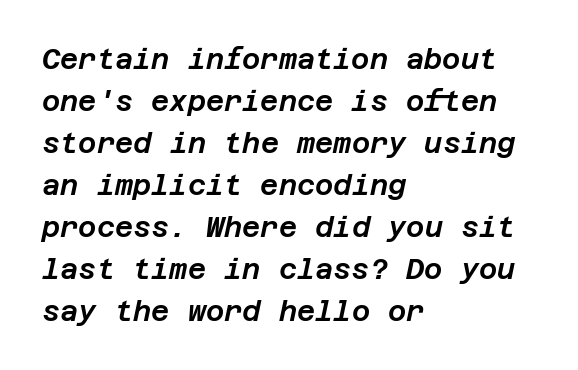
The image shows 28 px text type, italic (leaning right); set left-aligned, normal line spacing (1.5x), normal letter spacing, not underlined; low stroke contrast and a large x-height.
